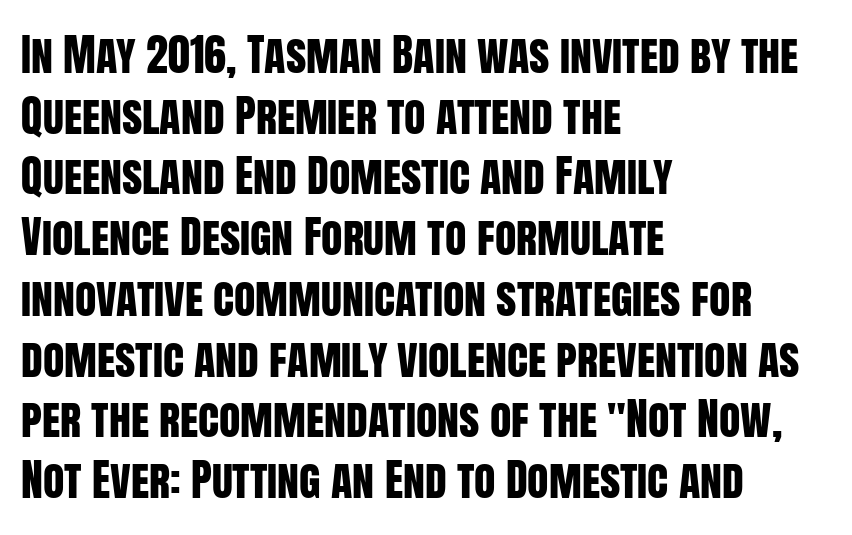
The image shows 44 px condensed sans-serif type, upright; set left-aligned, normal line spacing (1.38x), normal letter spacing, not underlined; low stroke contrast and a large x-height.
